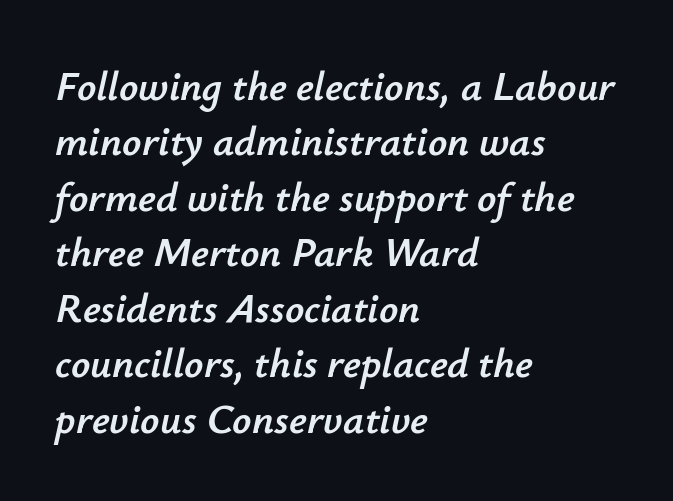
{"italic": "yes", "lean": "right", "slant_degrees": 12, "width": "normal", "stroke_contrast": "low", "x_height": "small", "monospaced": "no", "underline": "no", "align": "left", "line_spacing": "normal", "line_spacing_ratio": 1.32, "letter_spacing": "normal", "letter_spacing_em": 0.0, "glyph_px": 42}
